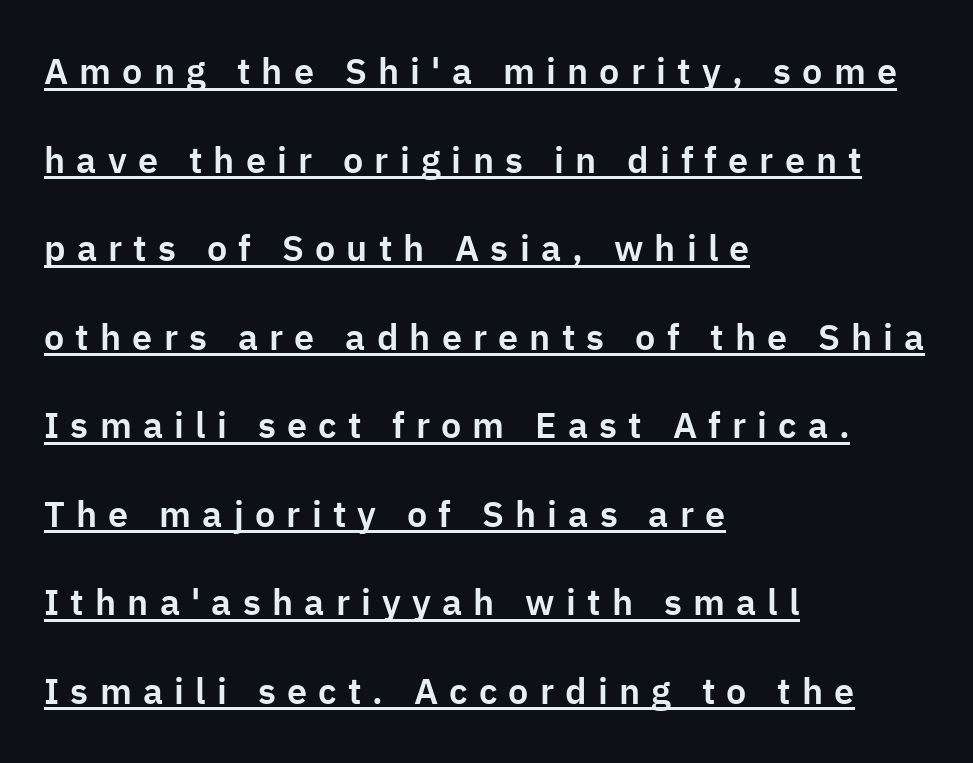
The image shows 36 px sans-serif type, upright; set left-aligned, loose line spacing (2.46x), unusually wide letter spacing (+0.31 em), underlined; low stroke contrast and a medium x-height.
